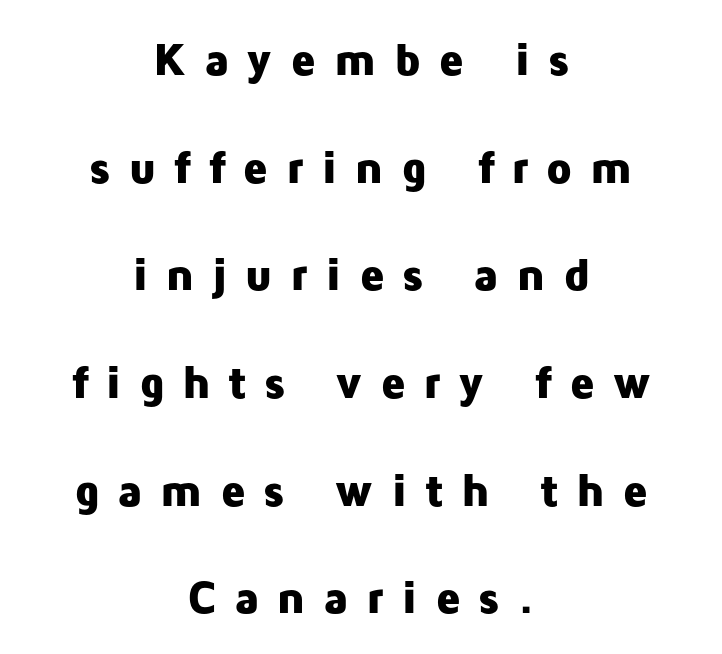
{"serif": "no", "italic": "no", "bold": "yes", "weight": "heavy", "width": "normal", "stroke_contrast": "low", "x_height": "medium", "monospaced": "no", "underline": "no", "align": "center", "line_spacing": "loose", "line_spacing_ratio": 2.34, "letter_spacing": "wide", "letter_spacing_em": 0.37, "glyph_px": 46}
